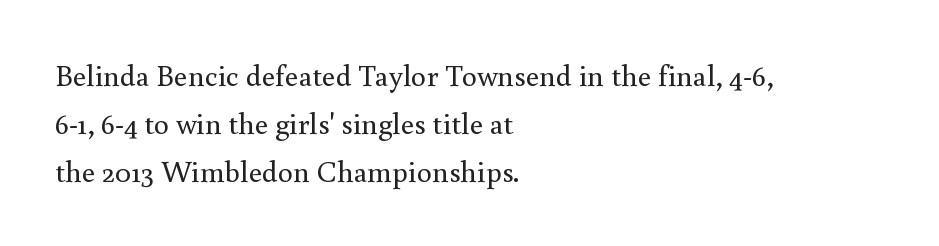
The image shows 30 px regular-weight serif type, upright; set left-aligned, normal line spacing (1.6x), normal letter spacing, not underlined; a small x-height.
